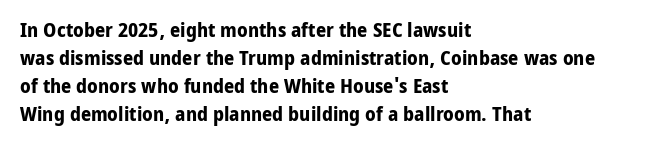
{"italic": "no", "bold": "yes", "underline": "no", "align": "left", "line_spacing": "normal", "line_spacing_ratio": 1.4, "letter_spacing": "normal", "letter_spacing_em": 0.0, "glyph_px": 20}
